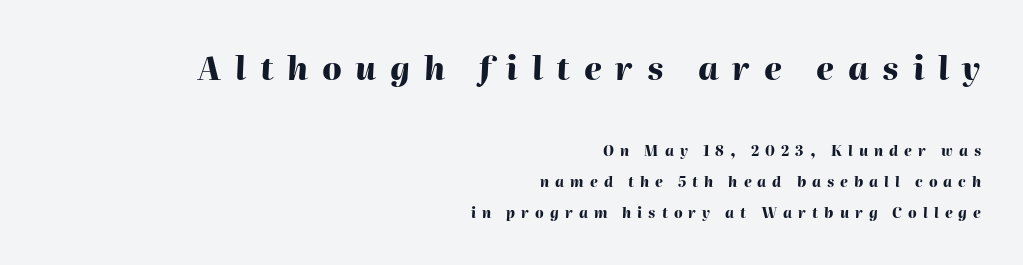
The image shows 32 px heavy type, italic (leaning right); set right-aligned, loose line spacing (2.22x), unusually wide letter spacing (+0.43 em), not underlined; the first (top) block is 2.29x larger; high stroke contrast and a medium x-height.
